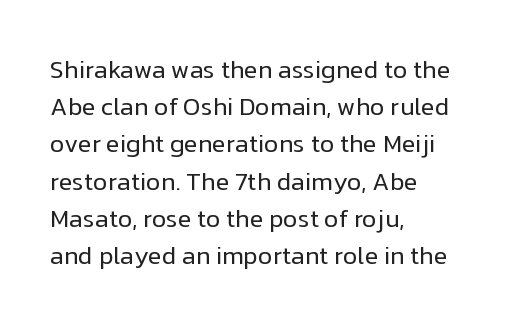
{"italic": "no", "bold": "no", "underline": "no", "align": "left", "line_spacing": "normal", "line_spacing_ratio": 1.49, "letter_spacing": "normal", "letter_spacing_em": 0.0, "glyph_px": 25}
